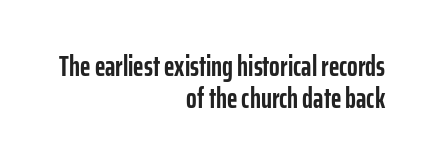
You can tell from the bare stems that sans-serif type was used. Does the weight exceed regular? Yes, all the way to bold. Do the letters lean? They stand straight. Only glyphs here, with clear space below each row. Horizontal alignment here is rightward, an uncommon choice for prose. Rows of type sit shoulder to shoulder in the vertical direction.
